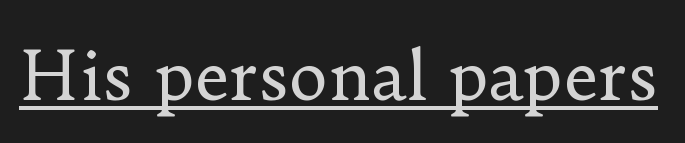
The image shows 67 px regular-weight serif type, upright; set normal letter spacing, underlined; low stroke contrast and a small x-height.
